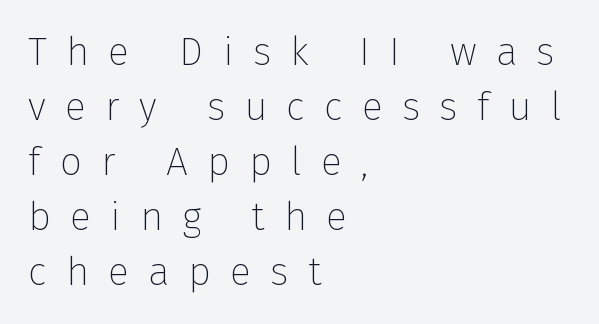
The image shows 39 px thin sans-serif type, upright; set left-aligned, normal line spacing (1.41x), unusually wide letter spacing (+0.5 em), not underlined; low stroke contrast and a medium x-height.
